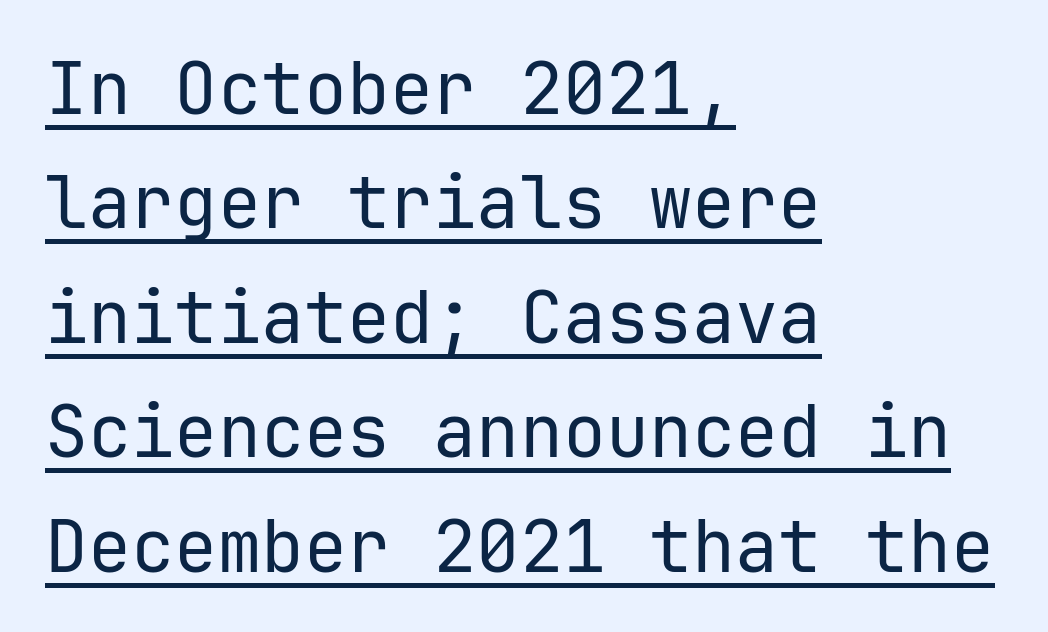
Q: Is the text bold? A: No.
Q: Is the text italic (slanted)? A: No, it is upright.
Q: Is the typeface a serif or a sans-serif typeface? A: Sans-serif.
Q: Is the text underlined? A: Yes.
Q: How is the paragraph aligned? A: Left-aligned.
Q: Is the spacing between letters normal or unusually wide? A: Normal.
Q: Is the spacing between lines tight, normal or loose? A: Normal.
Q: Width (condensed, normal, or wide)? A: Normal.
Q: Stroke contrast? A: Low.
Q: x-height? A: Medium.
